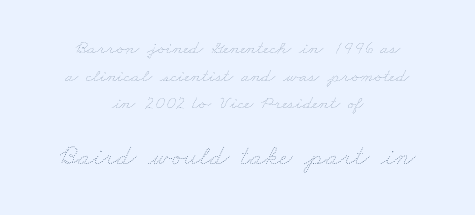
Here the designer chose a conventional face with non-uniform glyph widths. Scale increases going downward across the two blocks. Glance below the letters and you will spot only blank space. Vertical spacing — default.
